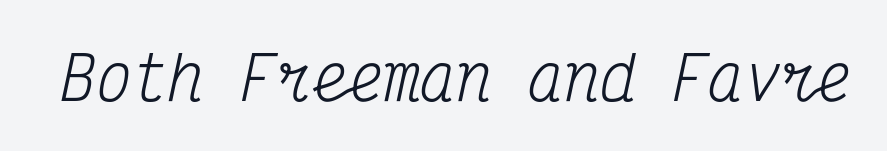
Q: Is the text bold? A: No.
Q: Is the text italic (slanted)? A: Yes, it leans right by about 12 degrees.
Q: Is the typeface a serif or a sans-serif typeface? A: Serif.
Q: Is the text underlined? A: No.
Q: Is the spacing between letters normal or unusually wide? A: Normal.
Q: Width (condensed, normal, or wide)? A: Condensed.
Q: Stroke contrast? A: Medium.
Q: x-height? A: Medium.
Q: Monospaced? A: Yes.
